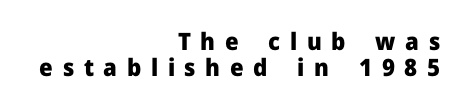
The image shows 24 px bold type, upright; set right-aligned, tight line spacing (1.1x), unusually wide letter spacing (+0.4 em), not underlined.
